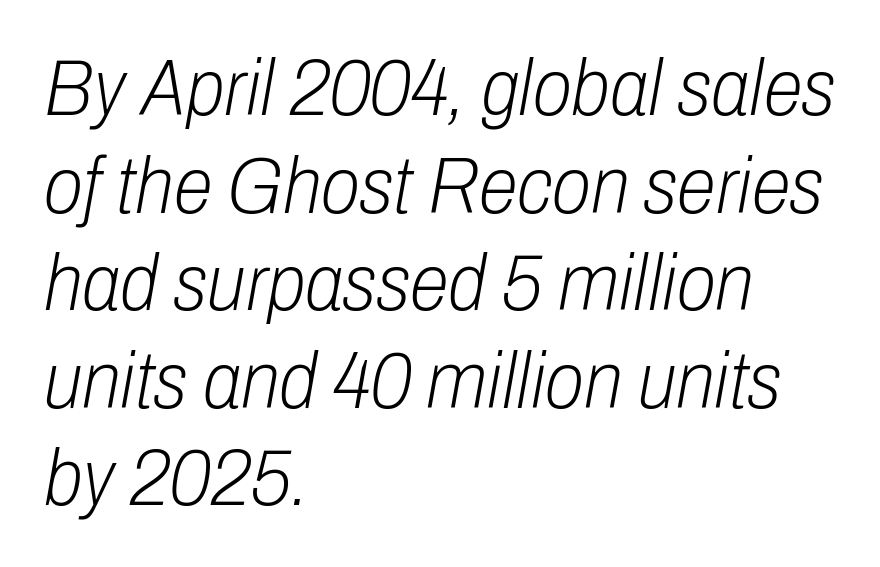
The image shows 80 px light, condensed type, italic (leaning right); set left-aligned, line spacing 1.22x, normal letter spacing, not underlined; low stroke contrast and a medium x-height.
